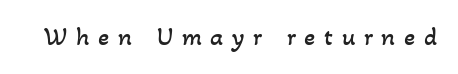
This reads as an unemphasized weight, regular at the heaviest. The letters are spread apart with noticeably loose tracking. Clear beneath every line of the passage.
